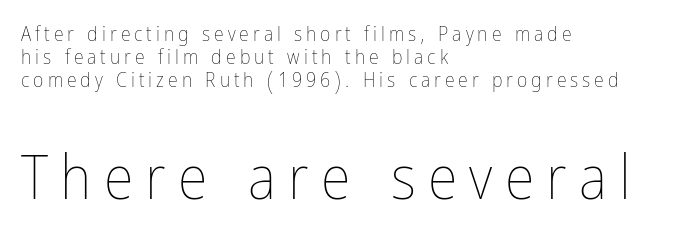
The image shows 61 px thin, condensed type, upright; set left-aligned, line spacing 1.16x, unusually wide letter spacing (+0.2 em), not underlined; the second (bottom) block is 3.05x larger; low stroke contrast and a medium x-height.
